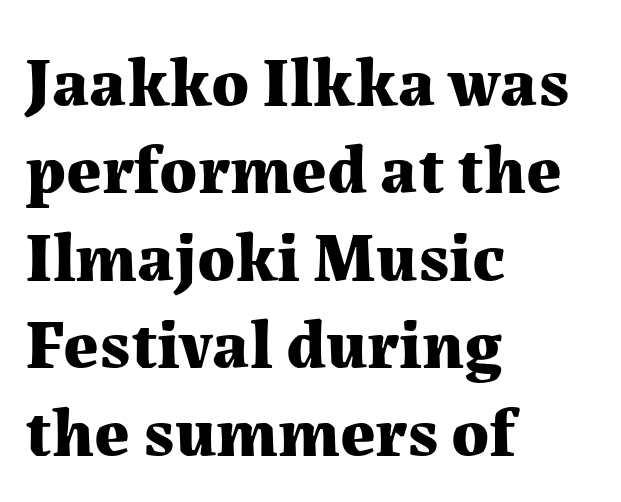
A classic flush-left, rag-right setting is used for this passage. Students, note that the glyphs here touch the page at normal intervals. This block has exactly the height ordinary leading produces. Looks like regular typesetting: each glyph gets only the width it needs. Summary of weight: heavy, a full bold. Ascenders rise straight up at ninety degrees.
